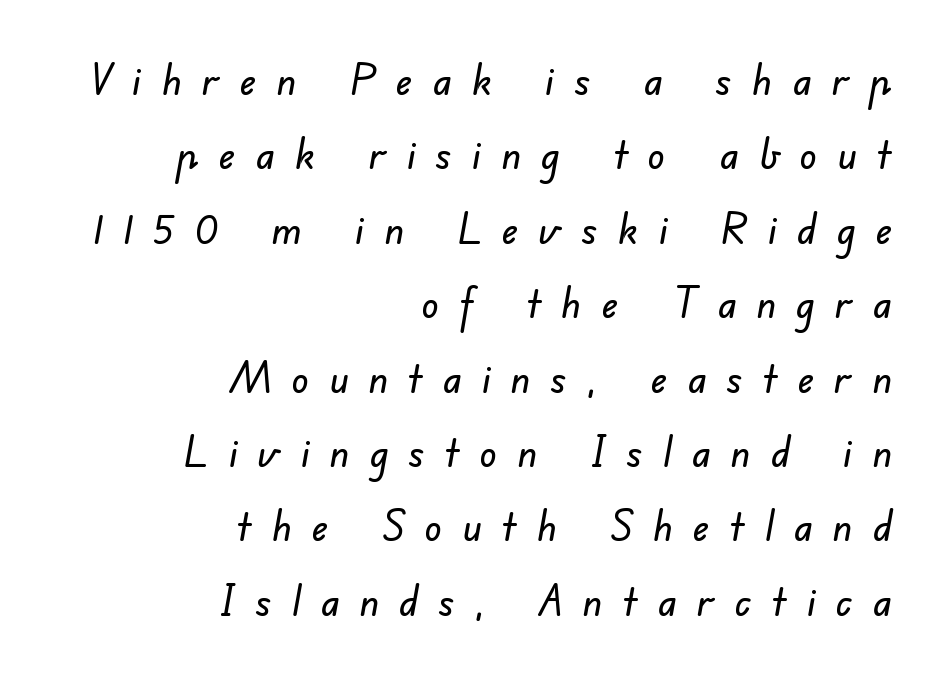
The image shows 43 px sans-serif type; set right-aligned, line spacing 1.73x, unusually wide letter spacing (+0.47 em), not underlined; low stroke contrast and a small x-height.
